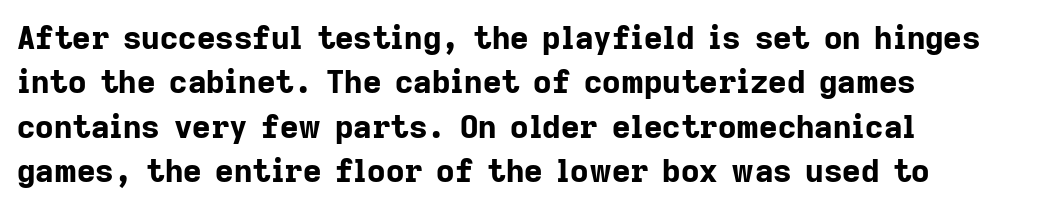
Leading matches the norm, producing a regular column. Nothing sits at the stroke ends, so this counts as sans-serif. Note the varied advance widths — an 'i' is clearly narrower than an 'm'. Just letters on the line, the space beneath them empty. Posture: vertical. The glyphs have the mass of a bold cut.
